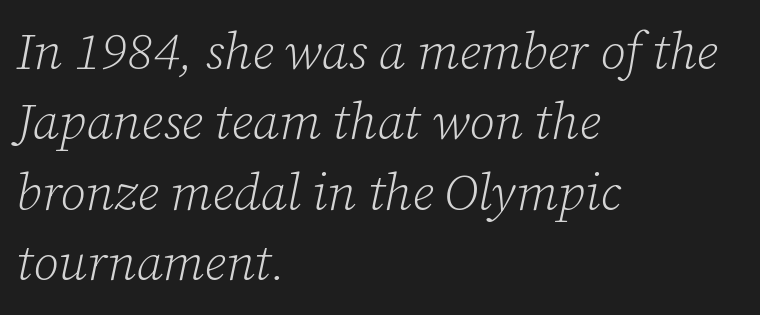
{"serif": "yes", "italic": "yes", "lean": "right", "slant_degrees": 12, "bold": "no", "weight": "light", "width": "normal", "stroke_contrast": "low", "x_height": "medium", "monospaced": "no", "underline": "no", "align": "left", "line_spacing": "normal", "line_spacing_ratio": 1.38, "letter_spacing": "normal", "letter_spacing_em": 0.0, "glyph_px": 51}
